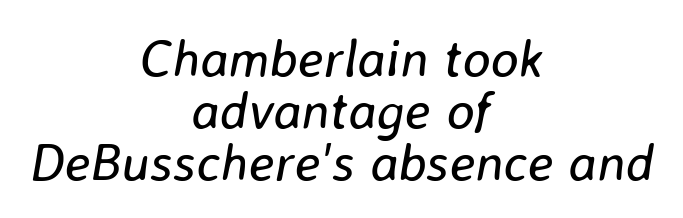
Q: Is the text bold? A: No.
Q: Is the text italic (slanted)? A: Yes, it leans right by about 8 degrees.
Q: Is the text underlined? A: No.
Q: How is the paragraph aligned? A: Centered.
Q: Is the spacing between letters normal or unusually wide? A: Normal.
Q: Is the spacing between lines tight, normal or loose? A: Tight.
Q: Width (condensed, normal, or wide)? A: Normal.
Q: Stroke contrast? A: Low.
Q: x-height? A: Medium.
Q: Monospaced? A: No.
